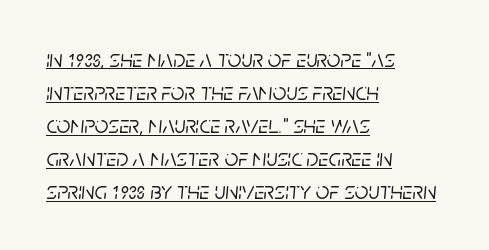
The image shows 24 px text type, italic (leaning right); set left-aligned, normal line spacing (1.38x), normal letter spacing, underlined.
